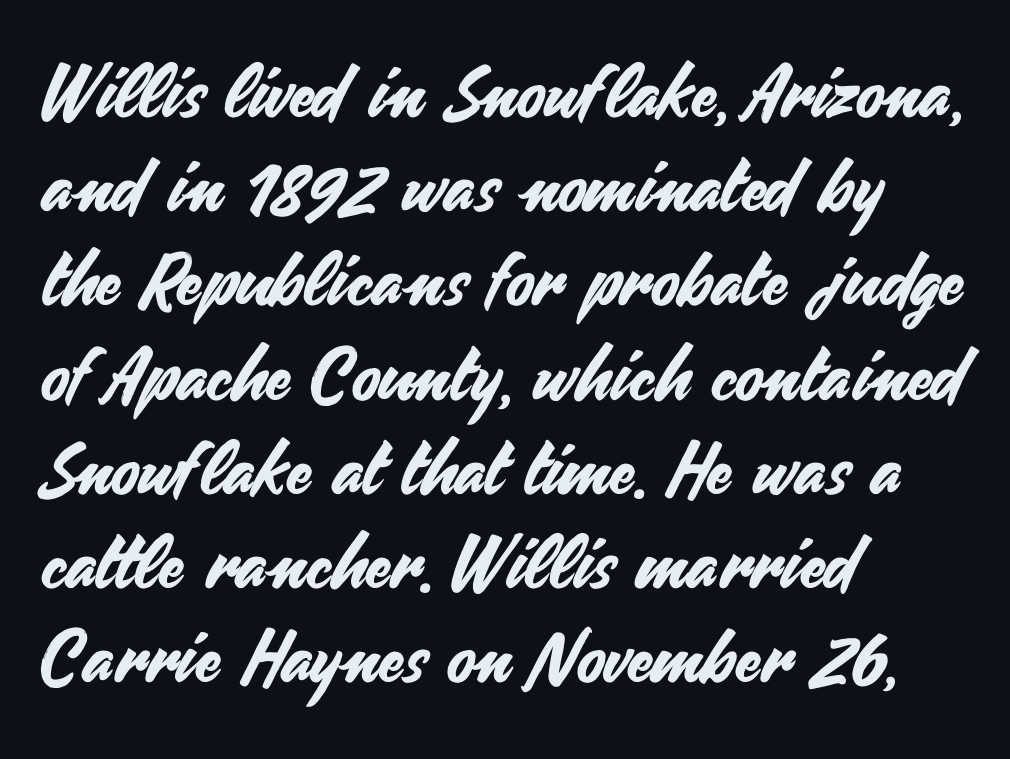
All the whitespace from short lines collects on the right. Think of a printed novel: that variable character pitch is what you see here. What's the leading like? Ordinary, nothing unusual. The letterforms sit shoulder to shoulder at normal distance.
